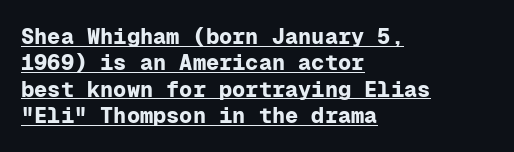
Q: Is the text bold? A: Yes.
Q: Is the text italic (slanted)? A: No, it is upright.
Q: Is the text underlined? A: Yes.
Q: How is the paragraph aligned? A: Left-aligned.
Q: Is the spacing between letters normal or unusually wide? A: Normal.
